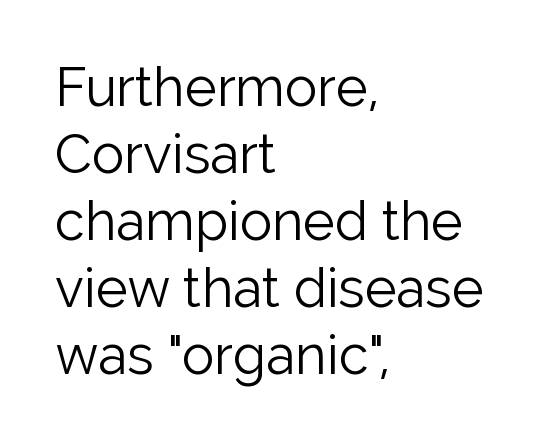
Q: Is the text bold? A: No.
Q: Is the text italic (slanted)? A: No, it is upright.
Q: Is the typeface a serif or a sans-serif typeface? A: Sans-serif.
Q: Is the text underlined? A: No.
Q: How is the paragraph aligned? A: Left-aligned.
Q: Is the spacing between letters normal or unusually wide? A: Normal.
Q: Width (condensed, normal, or wide)? A: Normal.
Q: Stroke contrast? A: Low.
Q: x-height? A: Medium.
Q: Monospaced? A: No.
